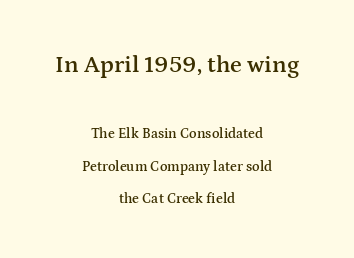
The letters stand straight up with perfectly vertical stems. The initial chunk of copy outweighs the following chunk in type size. Descenders hang freely into open space. The face used here is rendered with its standard letterfit. The face used here is a semibold: visibly heavier than regular, lighter than bold.
